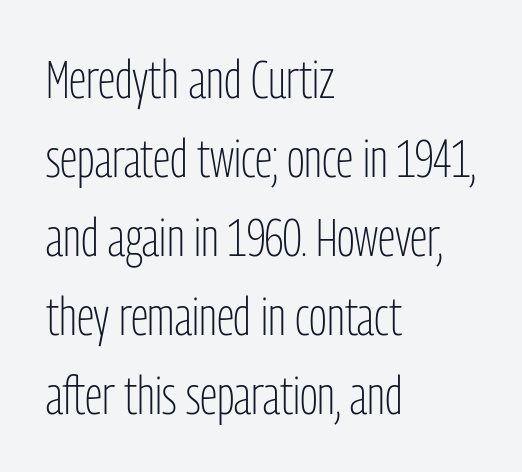
Q: Is the text bold? A: No.
Q: Is the text italic (slanted)? A: No, it is upright.
Q: Is the typeface a serif or a sans-serif typeface? A: Sans-serif.
Q: Is the text underlined? A: No.
Q: How is the paragraph aligned? A: Left-aligned.
Q: Is the spacing between letters normal or unusually wide? A: Normal.
Q: Is the spacing between lines tight, normal or loose? A: Normal.
Q: Width (condensed, normal, or wide)? A: Condensed.
Q: Stroke contrast? A: Low.
Q: x-height? A: Medium.
Q: Monospaced? A: No.
